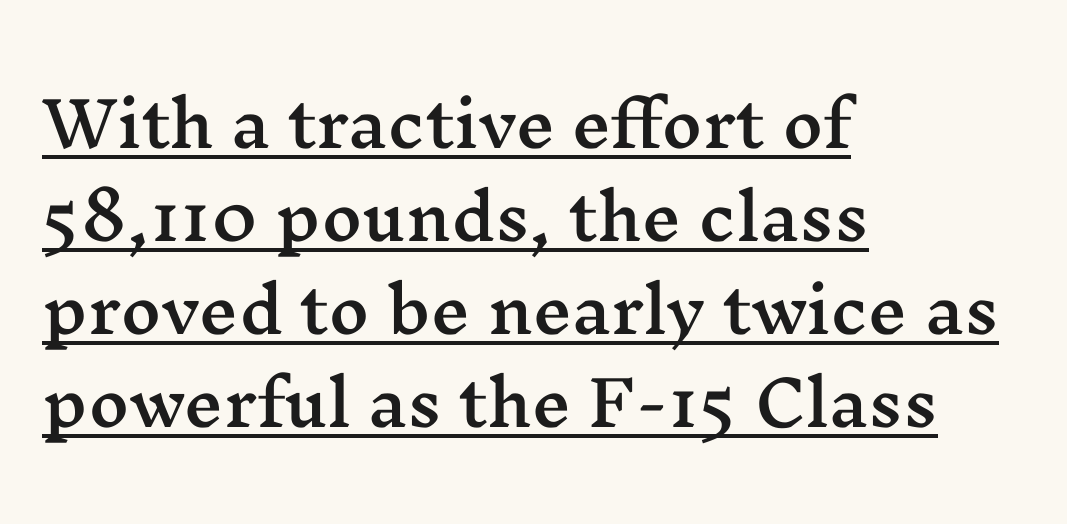
Q: Is the text italic (slanted)? A: No, it is upright.
Q: Is the typeface a serif or a sans-serif typeface? A: Serif.
Q: Is the text underlined? A: Yes.
Q: How is the paragraph aligned? A: Left-aligned.
Q: Is the spacing between letters normal or unusually wide? A: Normal.
Q: Is the spacing between lines tight, normal or loose? A: Normal.
Q: Width (condensed, normal, or wide)? A: Wide.
Q: Stroke contrast? A: Medium.
Q: x-height? A: Medium.
Q: Monospaced? A: No.
